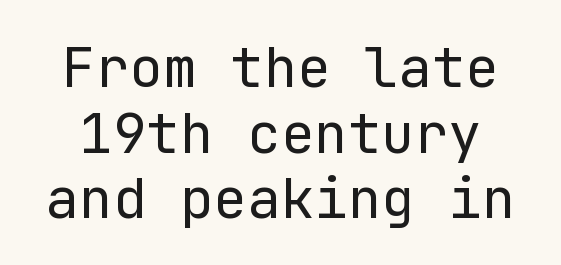
Each word holds together tightly as a unit, with standard inter-letter gaps. Counters stay open thanks to moderate or lighter strokes. The font family rendered here belongs to the sans-serif group. Designer's note — italics off, roman on.
